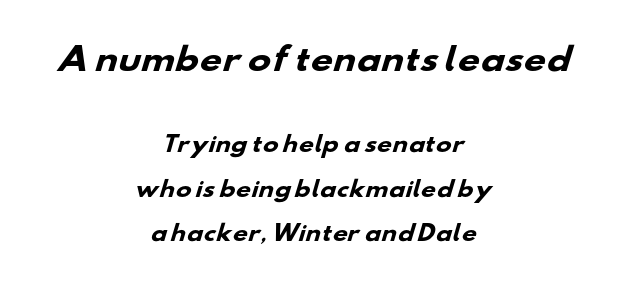
{"serif": "no", "bold": "yes", "weight": "heavy", "width": "wide", "stroke_contrast": "low", "x_height": "small", "monospaced": "no", "underline": "no", "align": "center", "line_spacing": "loose", "line_spacing_ratio": 2.11, "letter_spacing": "normal", "letter_spacing_em": 0.0, "larger_block": "first", "size_ratio": 1.48, "glyph_px": 31}
